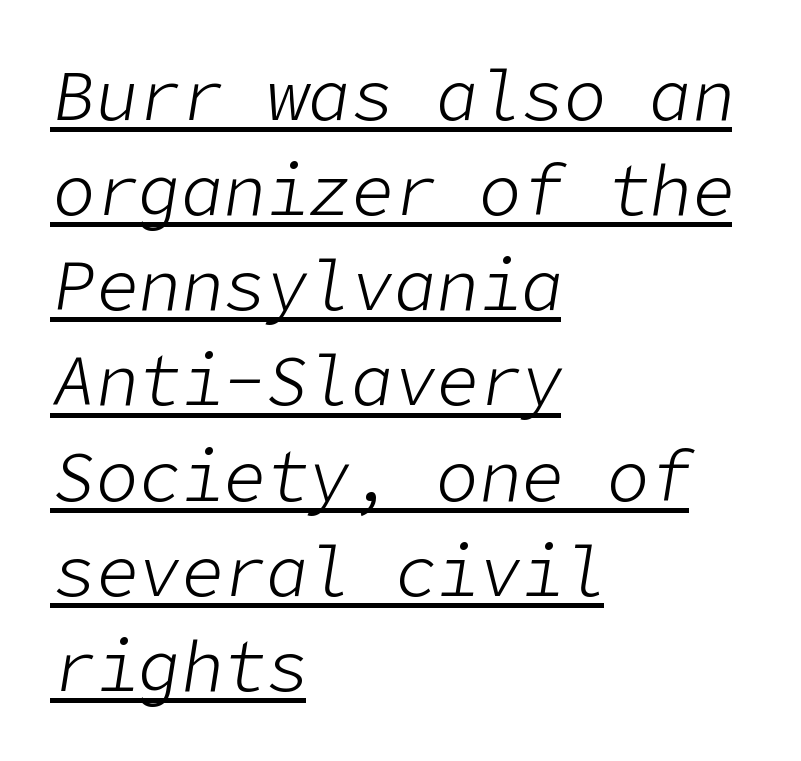
The image shows 71 px light type, italic (leaning right); set left-aligned, normal line spacing (1.34x), normal letter spacing, underlined; low stroke contrast and a medium x-height.
